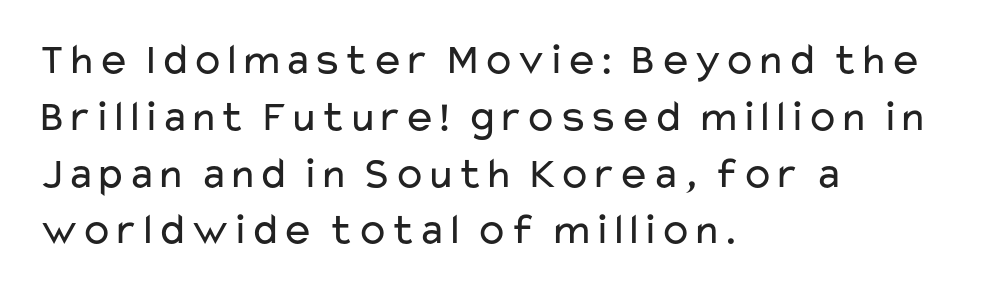
Q: Is the text bold? A: No.
Q: Is the text italic (slanted)? A: No, it is upright.
Q: Is the typeface a serif or a sans-serif typeface? A: Sans-serif.
Q: Is the text underlined? A: No.
Q: How is the paragraph aligned? A: Left-aligned.
Q: Is the spacing between letters normal or unusually wide? A: Normal.
Q: Is the spacing between lines tight, normal or loose? A: Normal.
Q: Width (condensed, normal, or wide)? A: Wide.
Q: Stroke contrast? A: Low.
Q: x-height? A: Medium.
Q: Monospaced? A: No.
